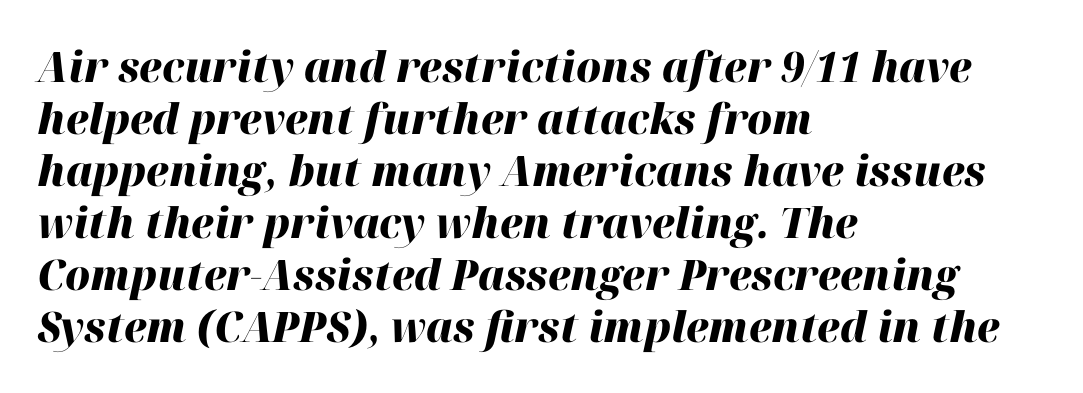
Character widths vary here, with narrow letters taking less room than wide ones. The string is rendered with underlining switched off. Standard letterfit; no display-style spreading of the glyphs. One-word summary of the alignment: left.
